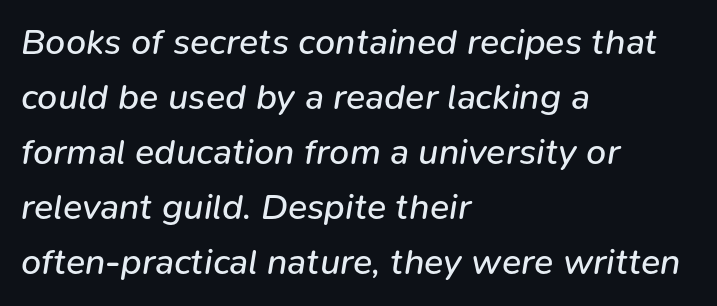
{"italic": "yes", "lean": "right", "slant_degrees": 9, "bold": "no", "weight": "regular", "width": "normal", "stroke_contrast": "low", "x_height": "medium", "monospaced": "no", "underline": "no", "align": "left", "line_spacing": "normal", "line_spacing_ratio": 1.53, "letter_spacing": "normal", "letter_spacing_em": 0.0, "glyph_px": 36}
